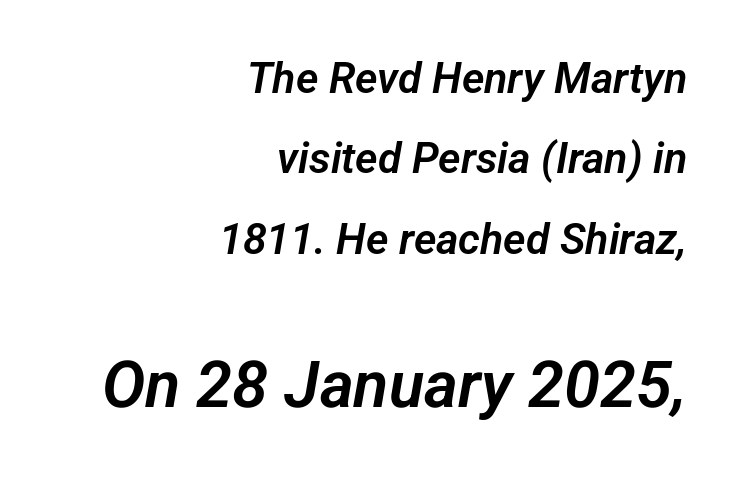
The image shows 65 px sans-serif type; set right-aligned, line spacing 1.87x, normal letter spacing, not underlined; the second (bottom) block is 1.51x larger; low stroke contrast and a medium x-height.
